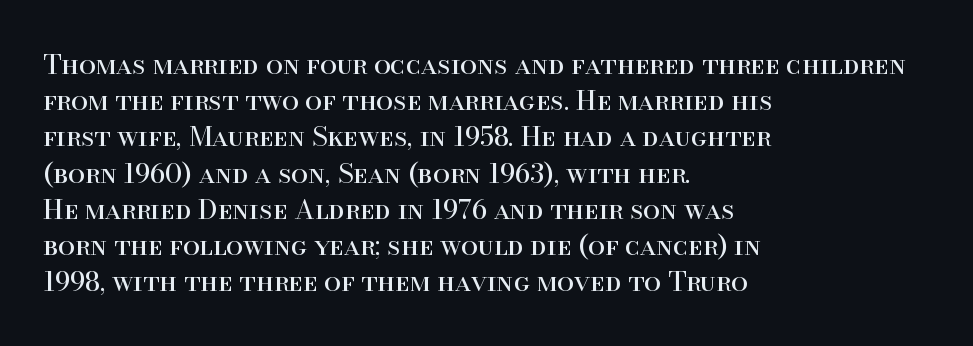
{"italic": "no", "bold": "no", "underline": "no", "align": "left", "line_spacing": "normal", "line_spacing_ratio": 1.34, "letter_spacing": "normal", "letter_spacing_em": 0.0, "glyph_px": 27}
